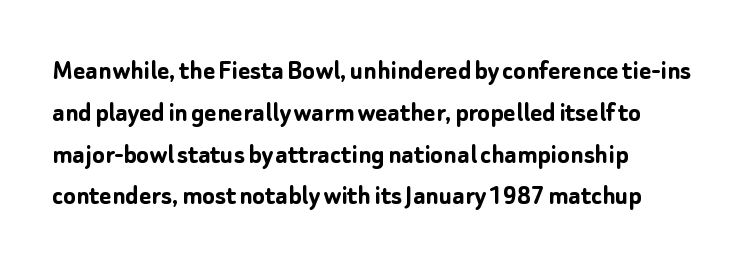
The image shows 29 px semibold sans-serif type, upright; set left-aligned, normal line spacing (1.44x), normal letter spacing, not underlined; low stroke contrast and a medium x-height.
